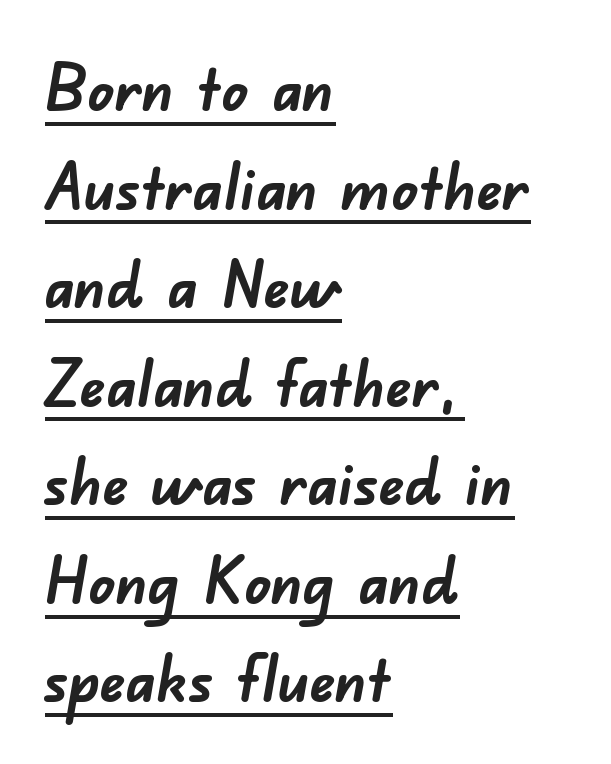
The image shows 64 px semibold sans-serif type; set left-aligned, normal line spacing (1.54x), normal letter spacing, underlined; low stroke contrast and a small x-height.
